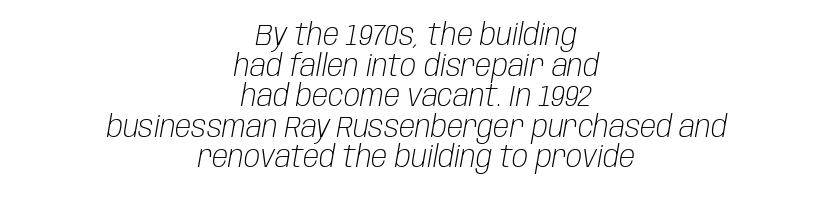
Q: Is the text bold? A: No.
Q: Is the text italic (slanted)? A: Yes, it leans right by about 10 degrees.
Q: Is the text underlined? A: No.
Q: How is the paragraph aligned? A: Centered.
Q: Is the spacing between letters normal or unusually wide? A: Normal.
Q: Is the spacing between lines tight, normal or loose? A: Tight.
Q: Width (condensed, normal, or wide)? A: Condensed.
Q: Stroke contrast? A: Low.
Q: x-height? A: Large.
Q: Monospaced? A: No.
